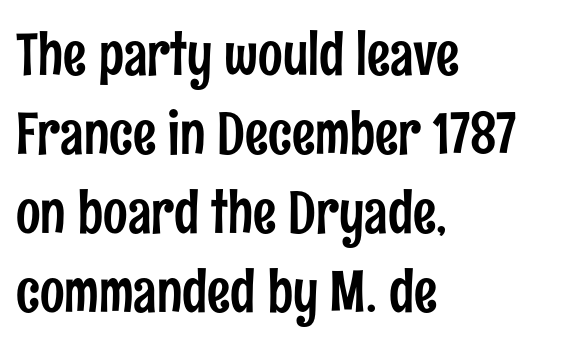
The image shows 58 px condensed sans-serif type, upright; set left-aligned, normal line spacing (1.36x), normal letter spacing, not underlined; low stroke contrast and a medium x-height.
